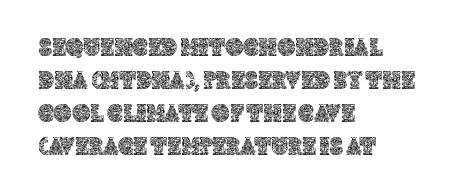
The image shows 25 px text type, upright; set left-aligned, normal line spacing (1.32x), normal letter spacing, not underlined.
